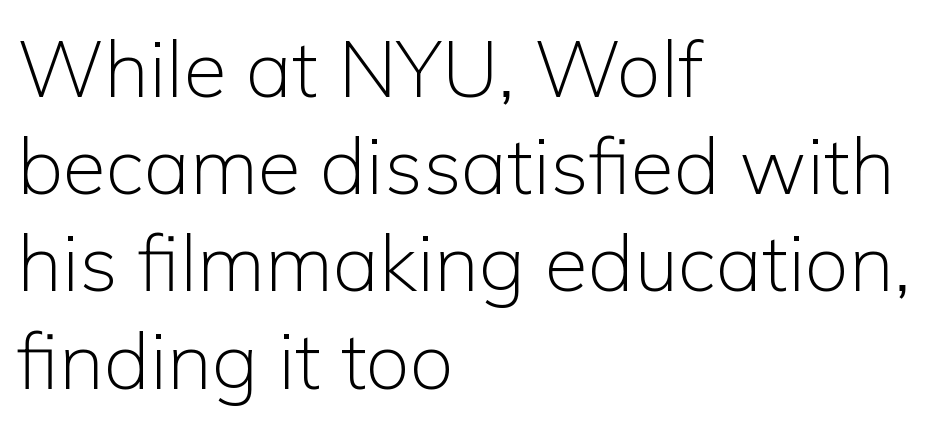
{"serif": "no", "italic": "no", "bold": "no", "weight": "light", "width": "normal", "stroke_contrast": "low", "x_height": "medium", "monospaced": "no", "underline": "no", "align": "left", "line_spacing_ratio": 1.23, "letter_spacing": "normal", "letter_spacing_em": 0.0, "glyph_px": 79}
